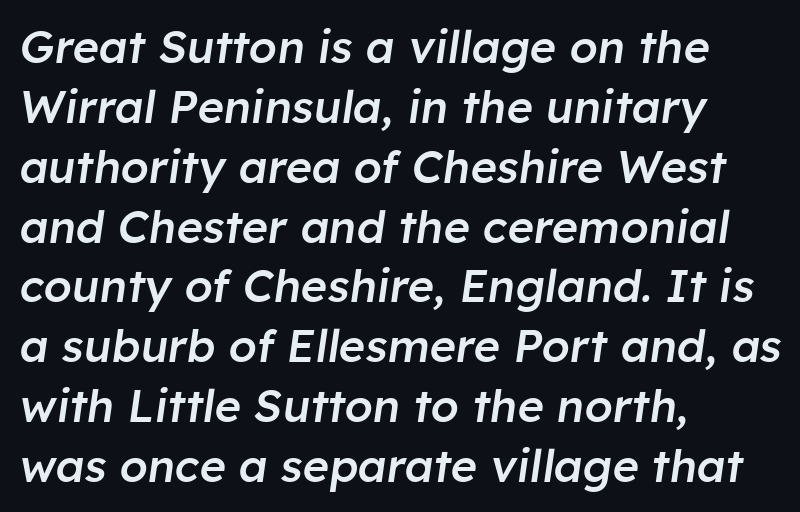
Q: Is the text bold? A: Semi-bold.
Q: Is the text italic (slanted)? A: Yes, it leans right by about 8 degrees.
Q: Is the text underlined? A: No.
Q: How is the paragraph aligned? A: Left-aligned.
Q: Is the spacing between letters normal or unusually wide? A: Normal.
Q: Is the spacing between lines tight, normal or loose? A: Normal.
Q: Width (condensed, normal, or wide)? A: Normal.
Q: Stroke contrast? A: Low.
Q: x-height? A: Medium.
Q: Monospaced? A: No.
